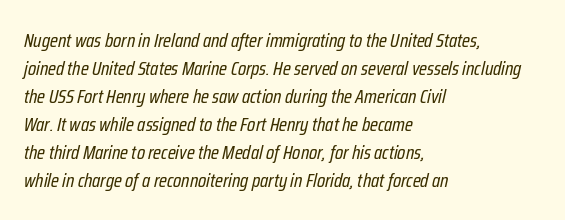
{"italic": "yes", "lean": "right", "slant_degrees": 12, "bold": "no", "underline": "no", "align": "left", "line_spacing": "normal", "line_spacing_ratio": 1.4, "letter_spacing": "normal", "letter_spacing_em": 0.0, "glyph_px": 20}
